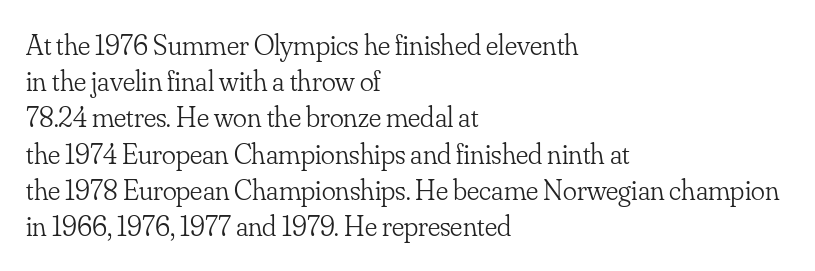
A quiet, ordinary-to-light weight characterises the typeface. The rendering keeps characters at their native spacing. Line spacing here is normal. This sample has the flowing, uneven cadence of proportional lettering. A student would call this left alignment; a typographer would say flush left, rag right.
